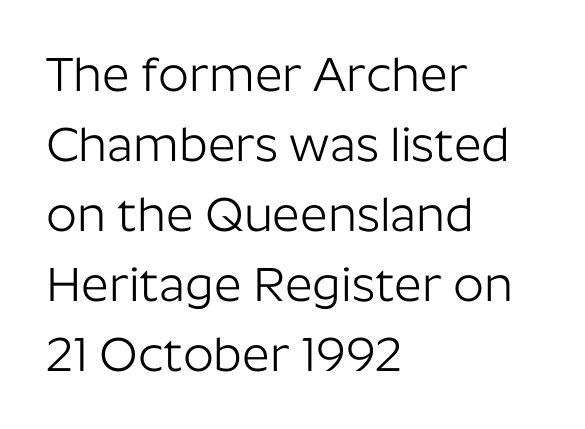
The image shows 48 px light sans-serif type, upright; set left-aligned, normal line spacing (1.46x), normal letter spacing, not underlined; low stroke contrast and a medium x-height.
